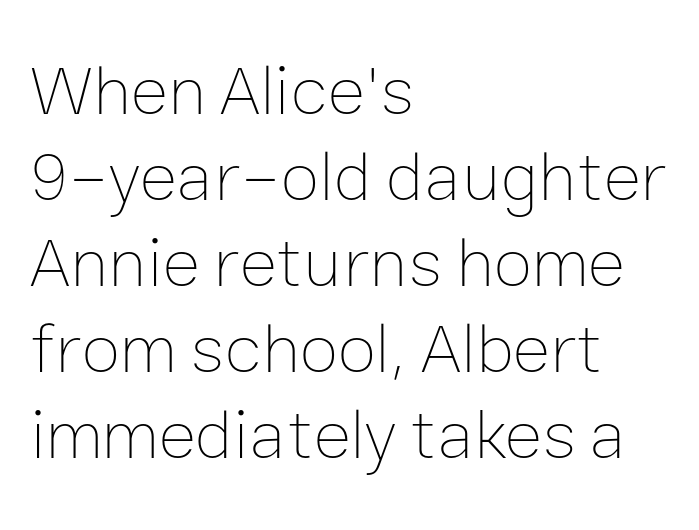
Designer's note — italics off, roman on. Has an underline been added? It has not. Tracking here is standard; glyphs follow each other at the usual distance. A light-to-regular cut is what we see here. Is the block centered? No — it sits flush against the left margin. The face used here is proportionally spaced, like ordinary book or web type.
